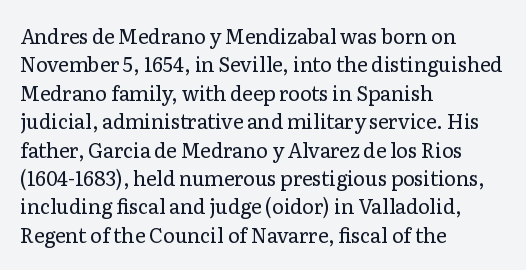
The image shows 20 px text type, upright; set left-aligned, normal line spacing (1.42x), normal letter spacing, not underlined.
